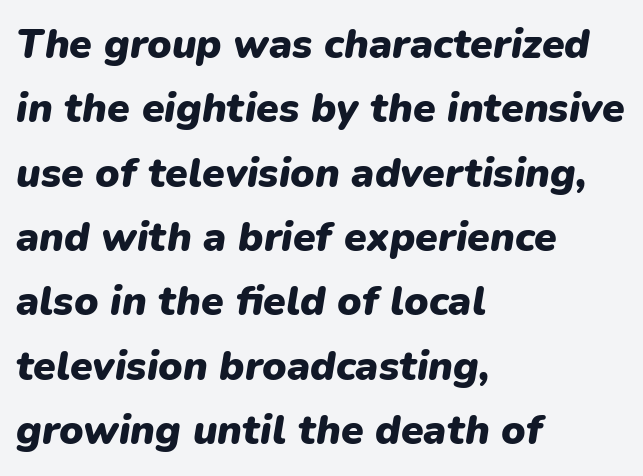
{"italic": "yes", "lean": "right", "slant_degrees": 9, "bold": "yes", "weight": "heavy", "width": "normal", "stroke_contrast": "low", "x_height": "medium", "monospaced": "no", "underline": "no", "align": "left", "line_spacing": "normal", "line_spacing_ratio": 1.57, "letter_spacing": "normal", "letter_spacing_em": 0.0, "glyph_px": 41}
